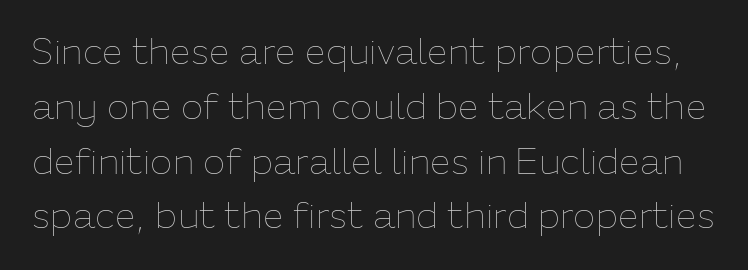
The gaps between neighbouring characters are ordinary and unremarkable. A typesetter would mark this as roman, not italic. Plain, unruled lines of type. Students, observe: this is what conventionally led text looks like. Stems here are at most as thick as an everyday book face.
